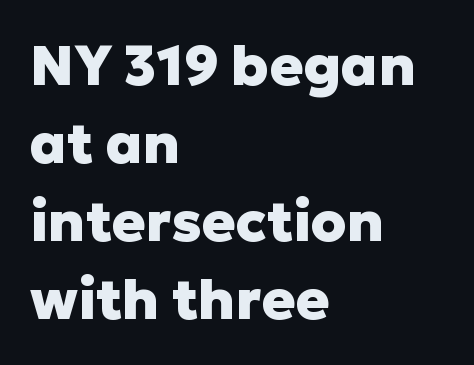
Q: Is the text bold? A: Yes.
Q: Is the text italic (slanted)? A: No, it is upright.
Q: Is the typeface a serif or a sans-serif typeface? A: Sans-serif.
Q: Is the text underlined? A: No.
Q: How is the paragraph aligned? A: Left-aligned.
Q: Is the spacing between letters normal or unusually wide? A: Normal.
Q: Is the spacing between lines tight, normal or loose? A: Normal.
Q: Width (condensed, normal, or wide)? A: Normal.
Q: Stroke contrast? A: Low.
Q: x-height? A: Medium.
Q: Monospaced? A: No.
